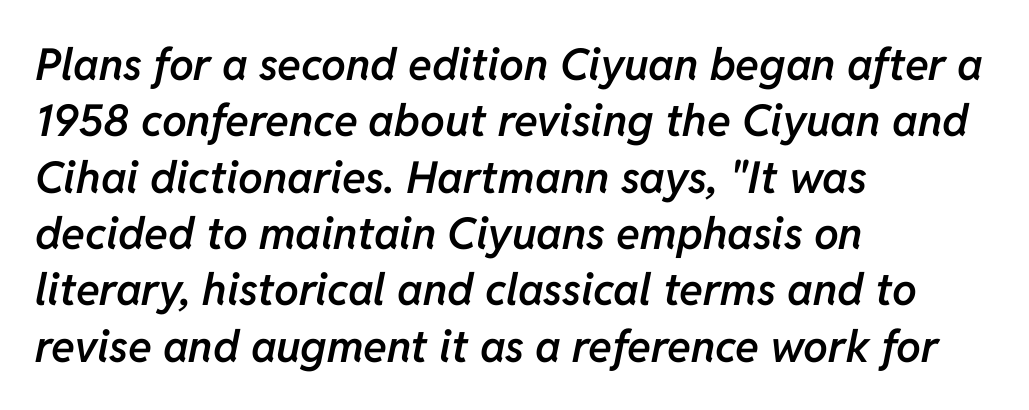
Q: Is the text bold? A: Semi-bold.
Q: Is the text italic (slanted)? A: Yes, it leans right by about 11 degrees.
Q: Is the text underlined? A: No.
Q: How is the paragraph aligned? A: Left-aligned.
Q: Is the spacing between letters normal or unusually wide? A: Normal.
Q: Is the spacing between lines tight, normal or loose? A: Normal.
Q: Width (condensed, normal, or wide)? A: Normal.
Q: Stroke contrast? A: Low.
Q: x-height? A: Medium.
Q: Monospaced? A: No.
